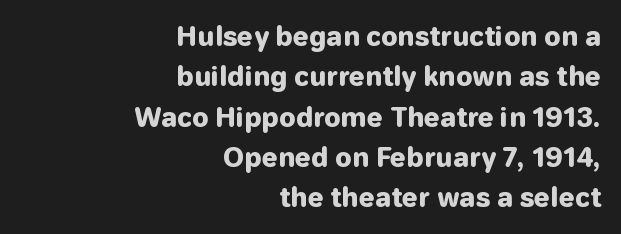
Q: Is the text bold? A: Yes.
Q: Is the text italic (slanted)? A: No, it is upright.
Q: Is the text underlined? A: No.
Q: How is the paragraph aligned? A: Right-aligned.
Q: Is the spacing between letters normal or unusually wide? A: Normal.
Q: Is the spacing between lines tight, normal or loose? A: Normal.
